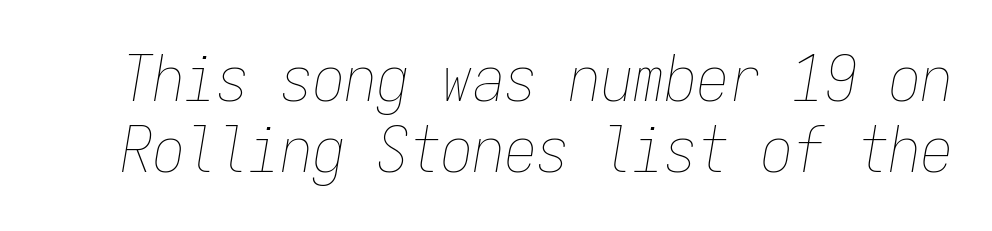
Baseline-to-baseline distance is barely more than the letter height. Fixed-width glyphs throughout — classic coding-font behaviour. The face looks like a standard text weight, possibly lighter. Italic: yes, the glyphs are oblique. The strip under each line holds only bare page. Tracking value appears to be zero — textbook default spacing.
